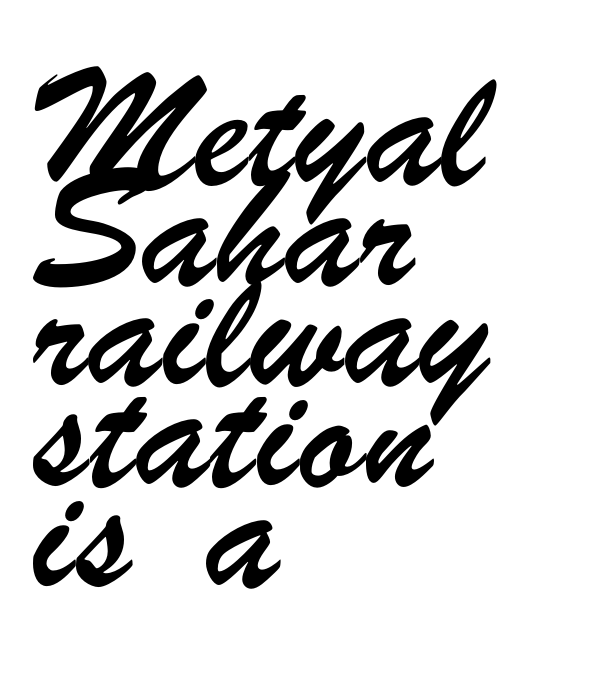
The image shows 74 px condensed sans-serif type; set left-aligned, normal line spacing (1.36x), normal letter spacing, not underlined; low stroke contrast and a small x-height.
